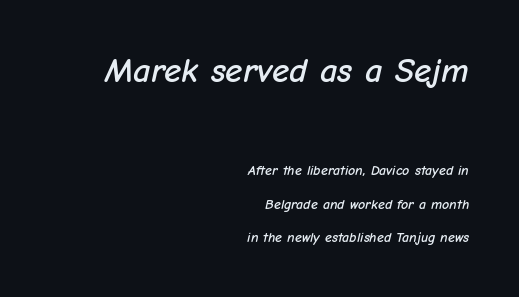
The image shows 35 px text type, italic (leaning right); set right-aligned, loose line spacing (2.4x), normal letter spacing, not underlined; the first (top) block is 2.5x larger; low stroke contrast and a medium x-height.
